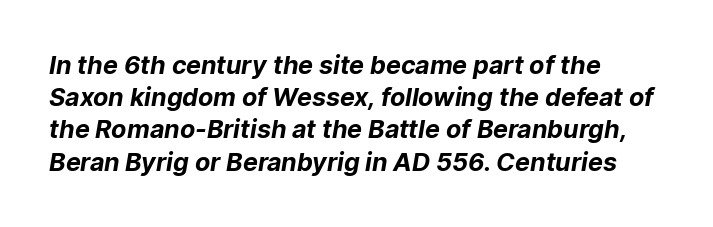
The image shows 25 px bold type; set left-aligned, normal line spacing (1.29x), normal letter spacing, not underlined.
